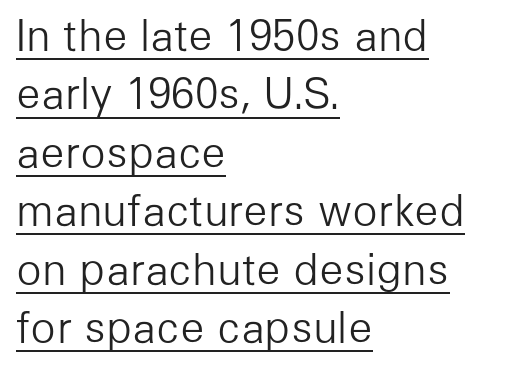
This reads as an unemphasized weight, regular at the heaviest. Vertical spacing — default. The passage shown is underscored from start to finish. Where is the straight margin? On the left.
